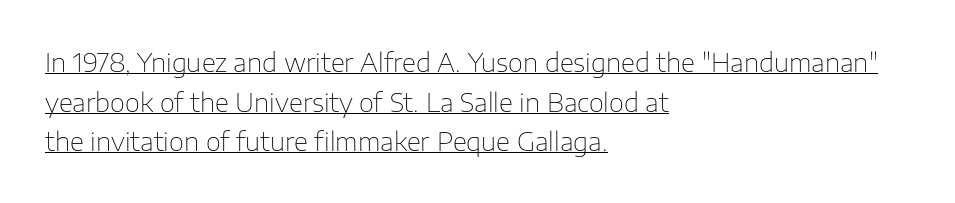
{"italic": "no", "bold": "no", "underline": "yes", "align": "left", "line_spacing": "normal", "line_spacing_ratio": 1.52, "letter_spacing": "normal", "letter_spacing_em": 0.0, "glyph_px": 26}
